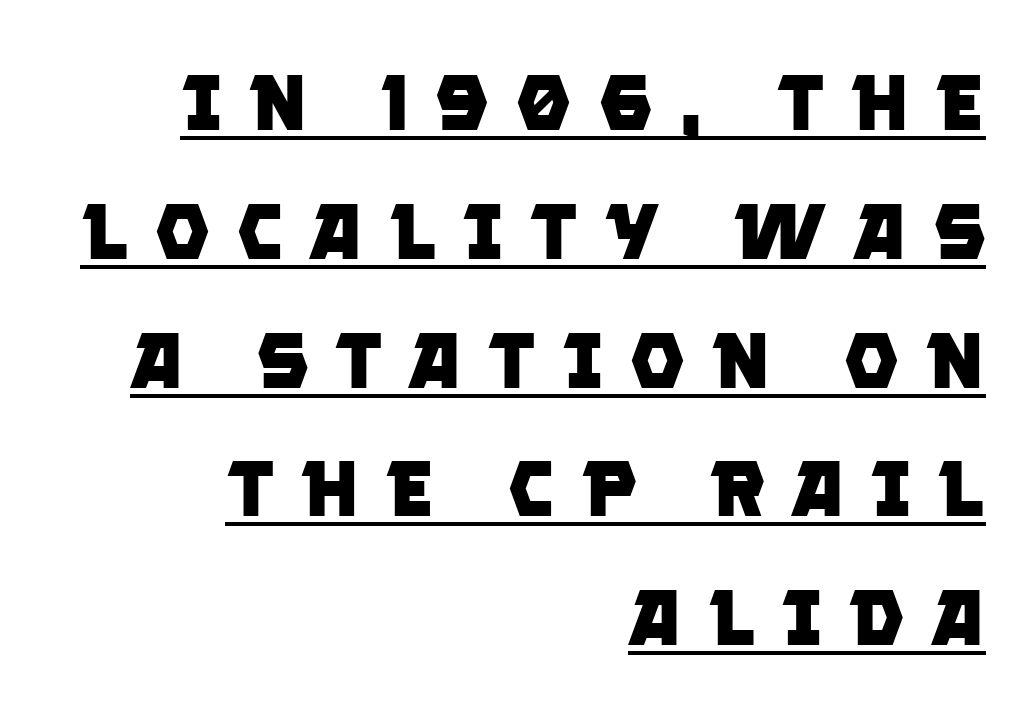
The image shows 79 px heavy sans-serif type; set right-aligned, normal line spacing (1.63x), unusually wide letter spacing (+0.32 em), underlined; low stroke contrast and a large x-height.
